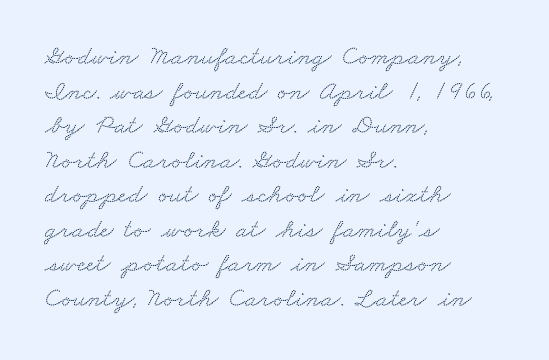
The image shows 27 px text type; set left-aligned, normal line spacing (1.28x), normal letter spacing, not underlined.
